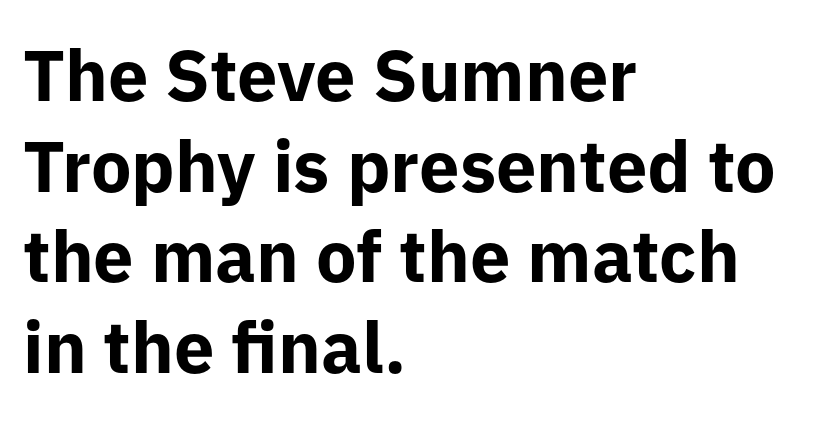
Q: Is the text bold? A: Yes.
Q: Is the text italic (slanted)? A: No, it is upright.
Q: Is the typeface a serif or a sans-serif typeface? A: Sans-serif.
Q: Is the text underlined? A: No.
Q: How is the paragraph aligned? A: Left-aligned.
Q: Is the spacing between letters normal or unusually wide? A: Normal.
Q: Is the spacing between lines tight, normal or loose? A: Normal.
Q: Width (condensed, normal, or wide)? A: Normal.
Q: Stroke contrast? A: Low.
Q: x-height? A: Medium.
Q: Monospaced? A: No.
